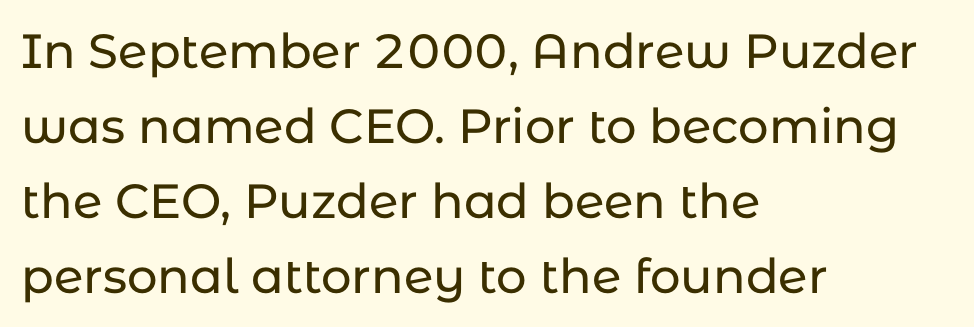
{"serif": "no", "italic": "no", "width": "normal", "stroke_contrast": "low", "x_height": "medium", "monospaced": "no", "underline": "no", "align": "left", "line_spacing": "normal", "line_spacing_ratio": 1.56, "letter_spacing": "normal", "letter_spacing_em": 0.0, "glyph_px": 48}
